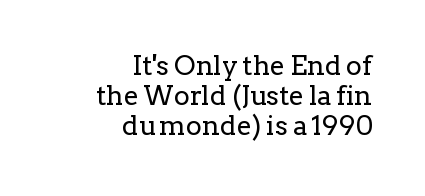
{"italic": "no", "bold": "no", "underline": "no", "align": "right", "line_spacing": "tight", "line_spacing_ratio": 1.12, "letter_spacing": "normal", "letter_spacing_em": 0.0, "glyph_px": 27}
